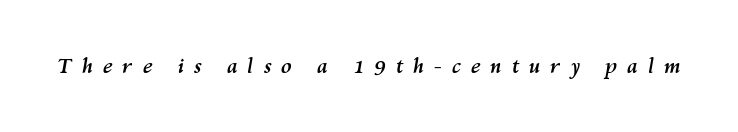
The image shows 20 px bold type, italic (leaning right); set unusually wide letter spacing (+0.48 em), not underlined.
